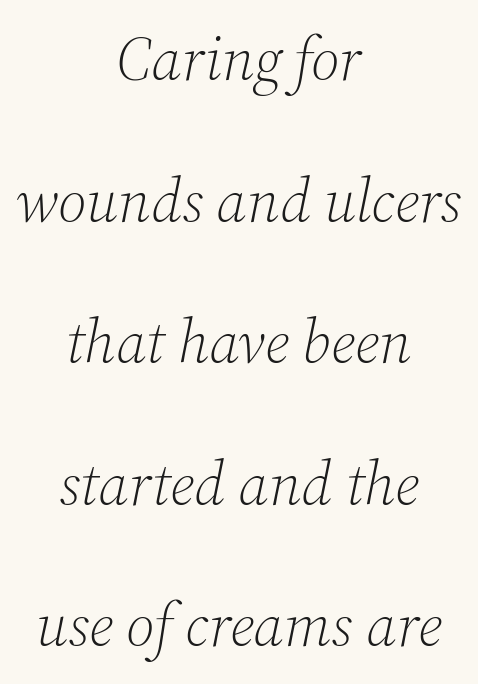
The characters display serif detailing at their extremities. Horizontal bands of white between lines are thick stripes. Weight class: somewhere from thin through regular. Compared with typical body copy, the letter spacing here is the same.
